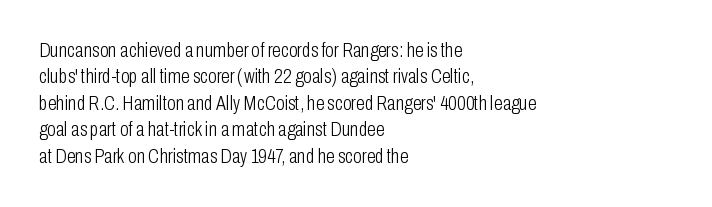
The image shows 20 px text type, upright; set left-aligned, normal line spacing (1.32x), normal letter spacing, not underlined.
